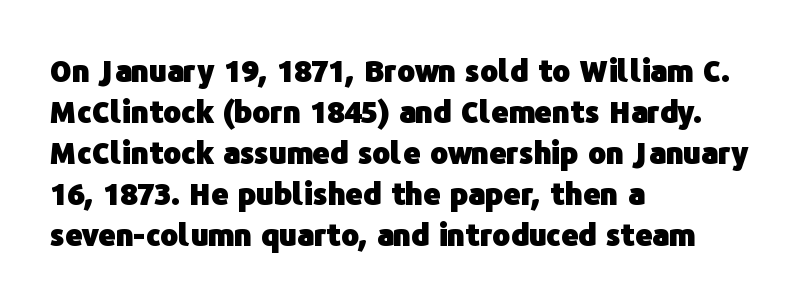
The image shows 30 px heavy sans-serif type, upright; set left-aligned, normal line spacing (1.37x), normal letter spacing, not underlined; low stroke contrast and a medium x-height.
